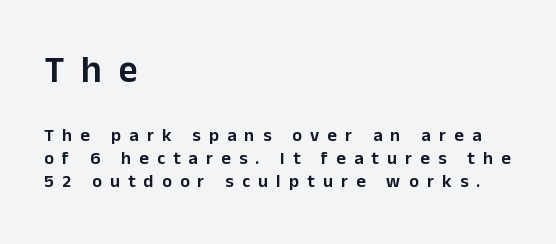
{"serif": "no", "italic": "no", "width": "normal", "stroke_contrast": "low", "x_height": "medium", "monospaced": "no", "underline": "no", "align": "left", "line_spacing": "normal", "line_spacing_ratio": 1.3, "letter_spacing": "wide", "letter_spacing_em": 0.46, "larger_block": "first", "size_ratio": 2.06, "glyph_px": 37}
